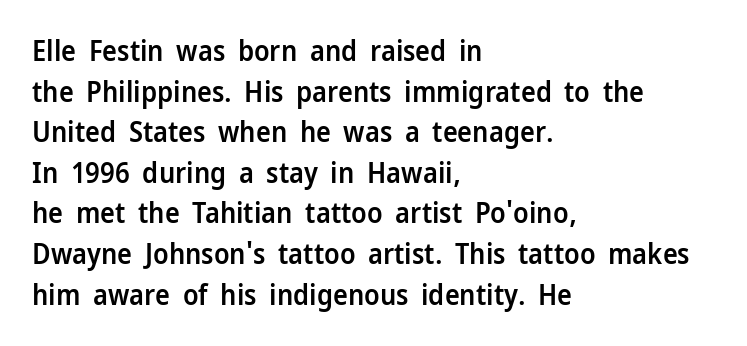
The image shows 28 px semibold sans-serif type, upright; set left-aligned, normal line spacing (1.45x), normal letter spacing, not underlined; low stroke contrast and a medium x-height.
